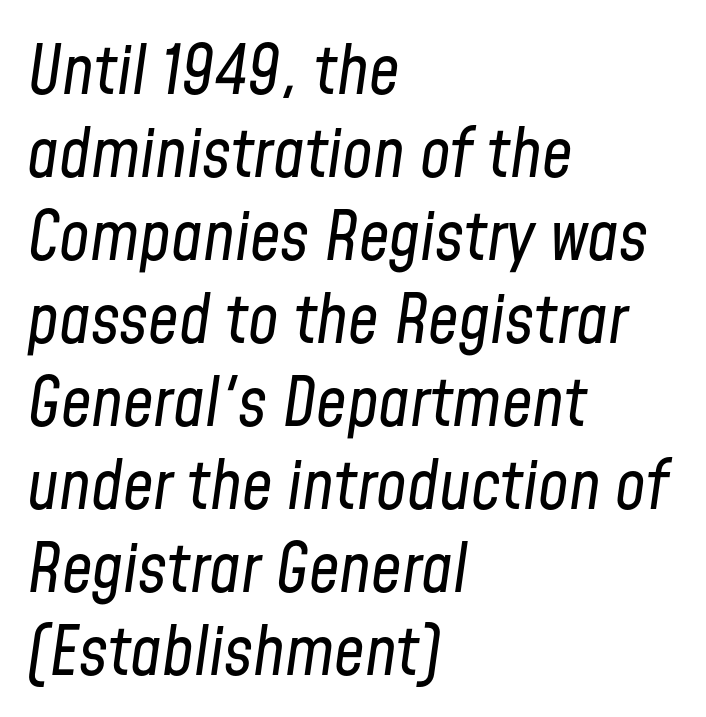
Q: Is the text bold? A: No.
Q: Is the text italic (slanted)? A: Yes, it leans right by about 8 degrees.
Q: Is the text underlined? A: No.
Q: How is the paragraph aligned? A: Left-aligned.
Q: Is the spacing between letters normal or unusually wide? A: Normal.
Q: Width (condensed, normal, or wide)? A: Condensed.
Q: Stroke contrast? A: Low.
Q: x-height? A: Medium.
Q: Monospaced? A: No.
